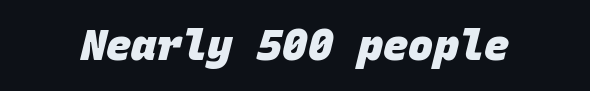
{"serif": "no", "bold": "yes", "weight": "heavy", "width": "normal", "stroke_contrast": "low", "x_height": "large", "monospaced": "yes", "underline": "no", "letter_spacing": "normal", "letter_spacing_em": 0.0, "glyph_px": 42}
